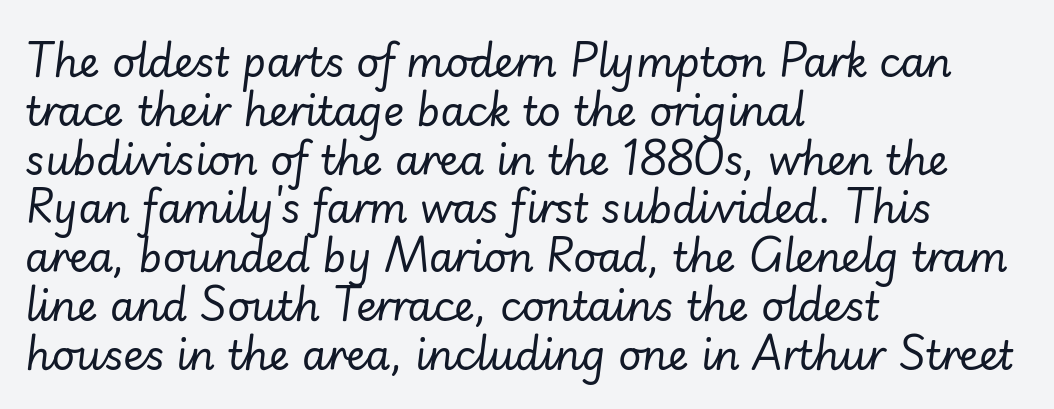
Q: Is the text bold? A: No.
Q: Is the text italic (slanted)? A: Yes, it leans right by about 7 degrees.
Q: Is the text underlined? A: No.
Q: How is the paragraph aligned? A: Left-aligned.
Q: Is the spacing between letters normal or unusually wide? A: Normal.
Q: Width (condensed, normal, or wide)? A: Normal.
Q: Stroke contrast? A: Low.
Q: x-height? A: Small.
Q: Monospaced? A: No.
